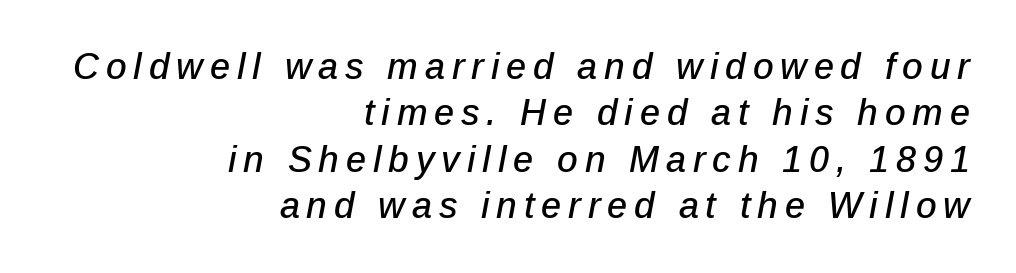
The image shows 36 px text type, italic (leaning right); set right-aligned, normal line spacing (1.29x), not underlined; low stroke contrast and a medium x-height.
